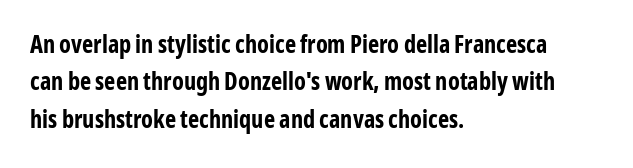
Q: Is the text bold? A: Yes.
Q: Is the text italic (slanted)? A: No, it is upright.
Q: Is the text underlined? A: No.
Q: How is the paragraph aligned? A: Left-aligned.
Q: Is the spacing between letters normal or unusually wide? A: Normal.
Q: Is the spacing between lines tight, normal or loose? A: Normal.
